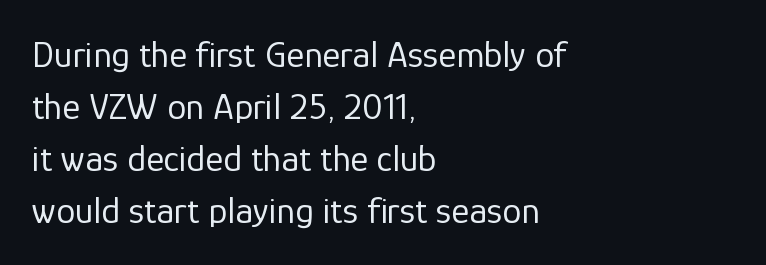
The image shows 38 px regular-weight sans-serif type, upright; set left-aligned, normal line spacing (1.37x), normal letter spacing, not underlined; low stroke contrast and a medium x-height.
